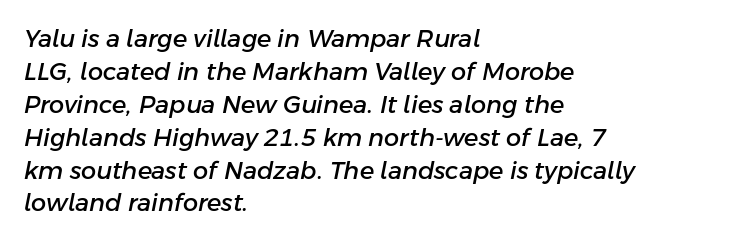
{"italic": "yes", "lean": "right", "slant_degrees": 11, "underline": "no", "align": "left", "line_spacing": "normal", "line_spacing_ratio": 1.37, "letter_spacing": "normal", "letter_spacing_em": 0.0, "glyph_px": 24}
